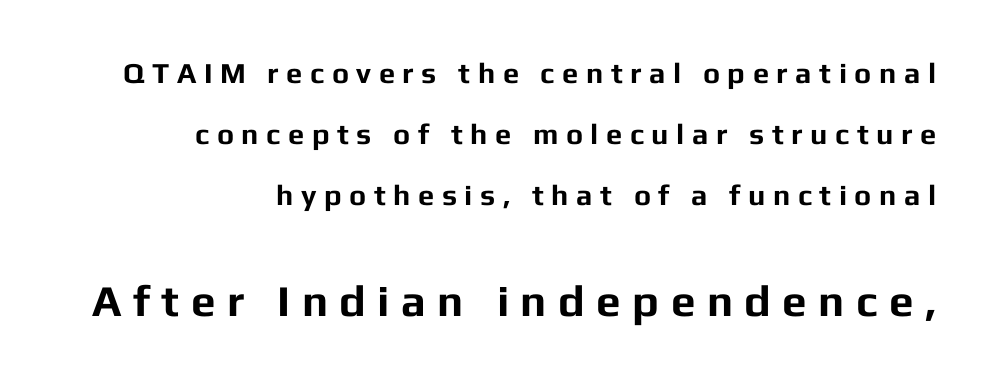
The image shows 44 px bold sans-serif type, upright; set right-aligned, loose line spacing (2.11x), unusually wide letter spacing (+0.26 em), not underlined; the second (bottom) block is 1.52x larger; low stroke contrast and a medium x-height.
